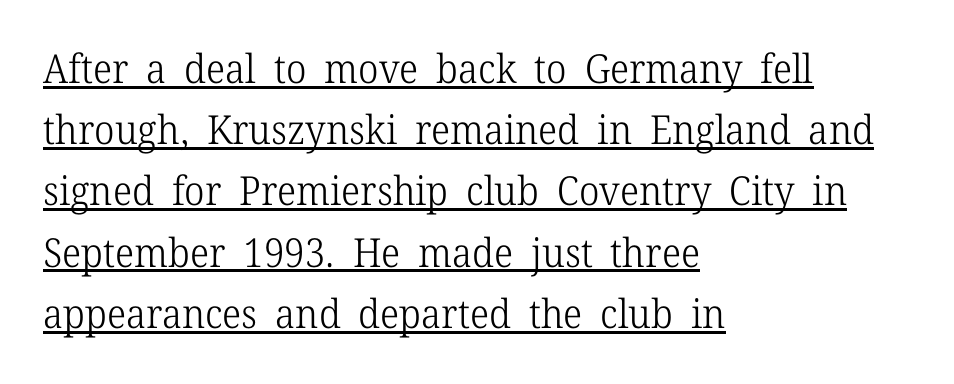
The image shows 40 px light serif type, upright; set left-aligned, normal line spacing (1.53x), normal letter spacing, underlined; low stroke contrast and a medium x-height.
